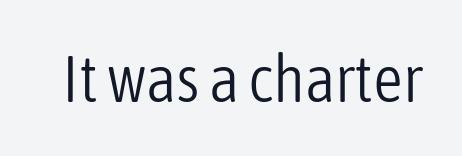
Letter spacing: default. Are there feet on the stems? There aren't — it's a sans. Unmarked baselines from the first word to the last. Do the letters lean? They stand straight.
